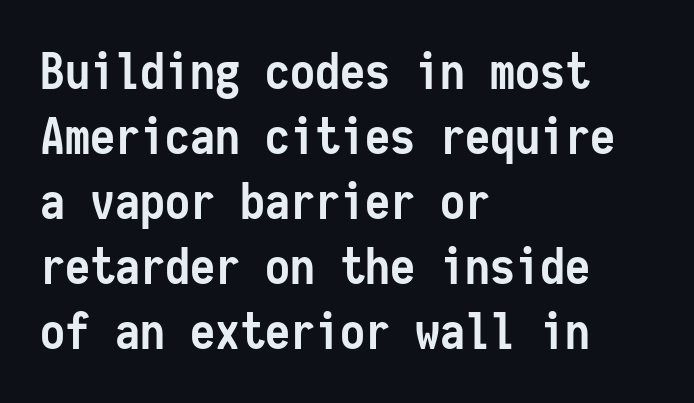
The image shows 50 px semibold, condensed sans-serif type, upright, monospaced; set left-aligned, normal line spacing (1.3x), normal letter spacing, not underlined; low stroke contrast and a medium x-height.
